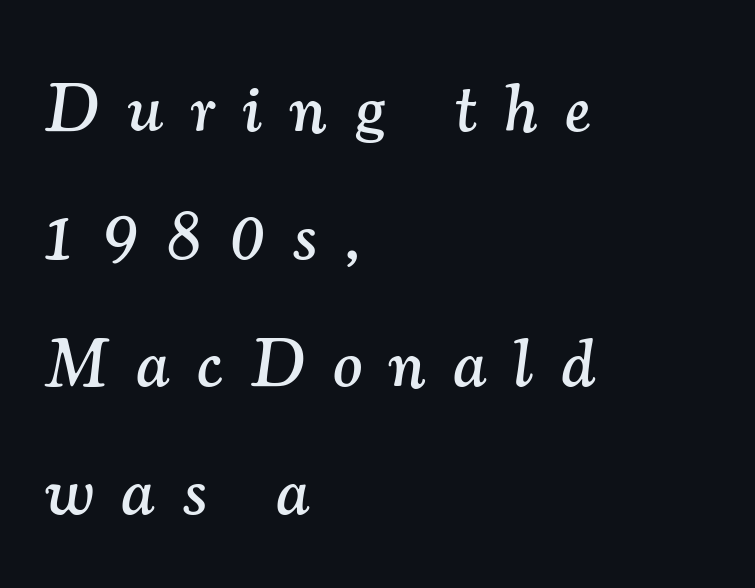
Layout note: lines flush left. The typeface chosen for these lines features serifs. A typesetter would mark this as italic. The tracking reads as deliberately expanded to a designer's eye. Anything drawn beneath the words? Only blank space.
